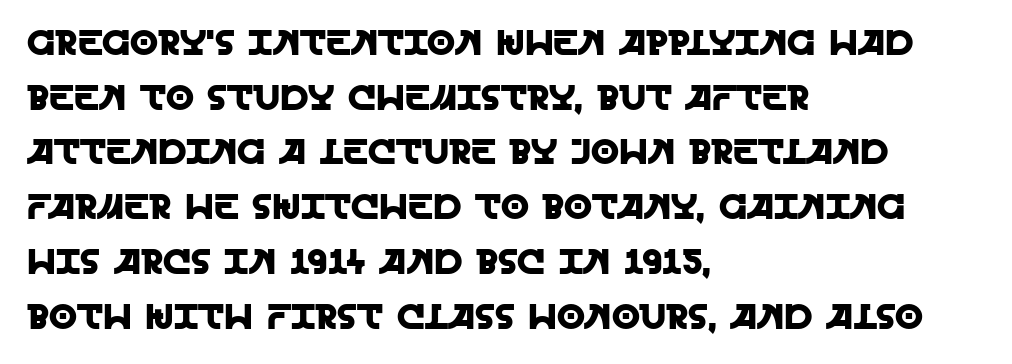
{"serif": "no", "italic": "no", "width": "normal", "x_height": "large", "monospaced": "no", "underline": "no", "align": "left", "line_spacing": "normal", "line_spacing_ratio": 1.52, "letter_spacing": "normal", "letter_spacing_em": 0.0, "glyph_px": 36}
